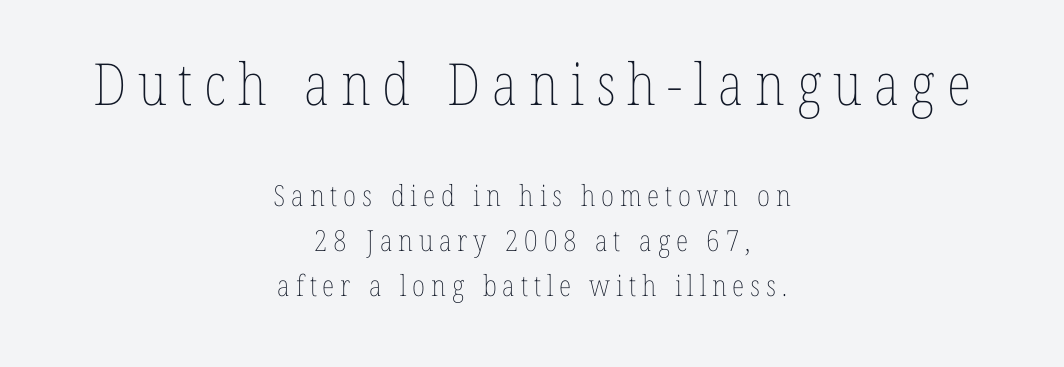
What stands out about the letter spacing? Its width — letters are far apart. Every row of glyphs is offset so its center matches the block's center. The rendering uses natural spacing where letterforms have individual widths. Of the two passages, the one on top uses the larger point size.
